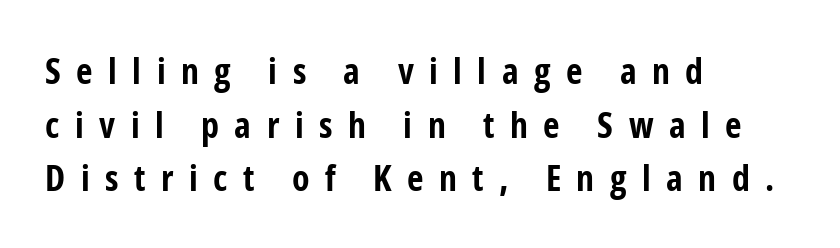
{"serif": "no", "italic": "no", "bold": "yes", "weight": "bold", "width": "condensed", "stroke_contrast": "low", "x_height": "medium", "monospaced": "no", "underline": "no", "align": "left", "line_spacing": "normal", "line_spacing_ratio": 1.49, "letter_spacing": "wide", "letter_spacing_em": 0.43, "glyph_px": 36}
